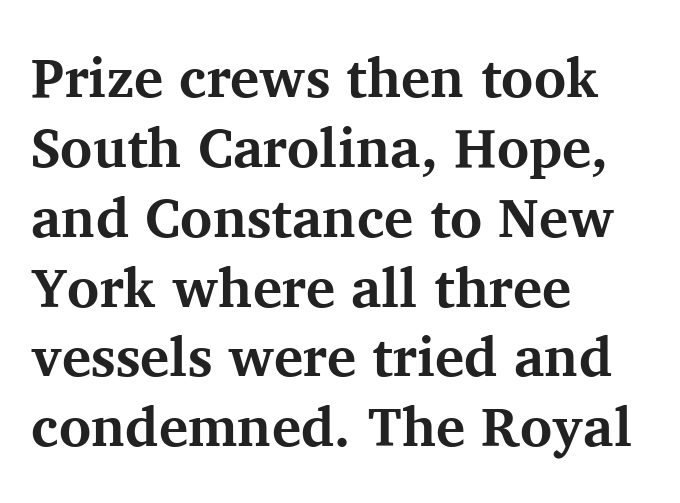
Q: Is the text bold? A: Yes.
Q: Is the text italic (slanted)? A: No, it is upright.
Q: Is the typeface a serif or a sans-serif typeface? A: Serif.
Q: Is the text underlined? A: No.
Q: How is the paragraph aligned? A: Left-aligned.
Q: Is the spacing between letters normal or unusually wide? A: Normal.
Q: Is the spacing between lines tight, normal or loose? A: Normal.
Q: Width (condensed, normal, or wide)? A: Normal.
Q: Stroke contrast? A: Medium.
Q: x-height? A: Medium.
Q: Monospaced? A: No.
